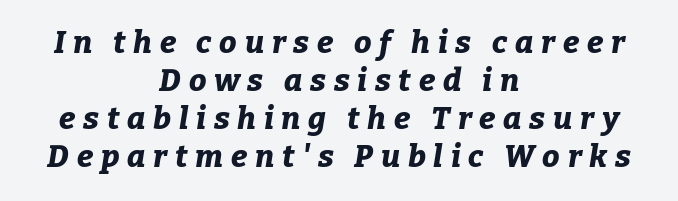
Italic: yes, the glyphs are oblique. Here the designer chose a conventional face with non-uniform glyph widths. The rendering inserts visible extra space after every character. Compared with an ordinary text face, these strokes are far heavier — a full bold. Type without underlining.
